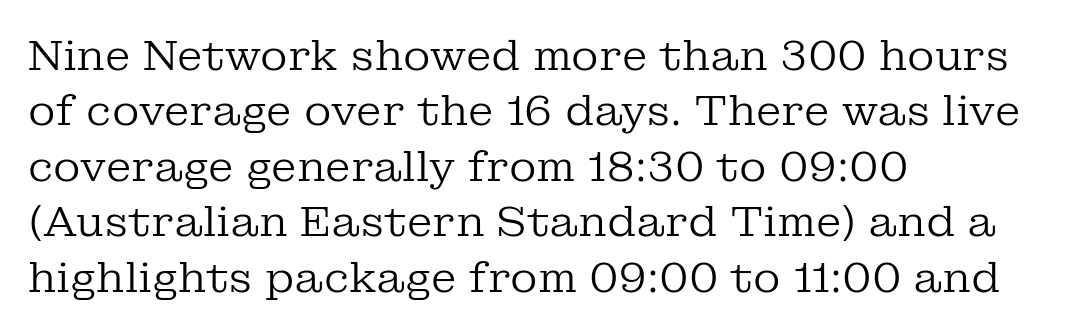
Q: Is the text bold? A: No.
Q: Is the text italic (slanted)? A: No, it is upright.
Q: Is the typeface a serif or a sans-serif typeface? A: Serif.
Q: Is the text underlined? A: No.
Q: How is the paragraph aligned? A: Left-aligned.
Q: Is the spacing between letters normal or unusually wide? A: Normal.
Q: Is the spacing between lines tight, normal or loose? A: Normal.
Q: Width (condensed, normal, or wide)? A: Normal.
Q: Stroke contrast? A: Low.
Q: x-height? A: Medium.
Q: Monospaced? A: No.
